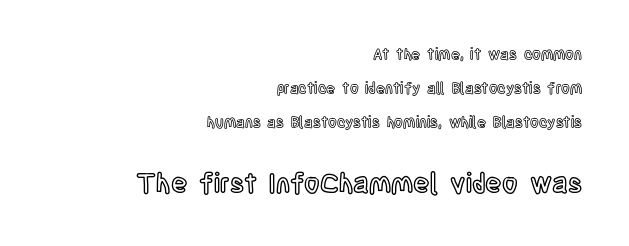
{"italic": "no", "underline": "no", "align": "right", "line_spacing": "loose", "line_spacing_ratio": 2.26, "letter_spacing": "normal", "letter_spacing_em": 0.0, "larger_block": "second", "size_ratio": 1.8, "glyph_px": 27}
